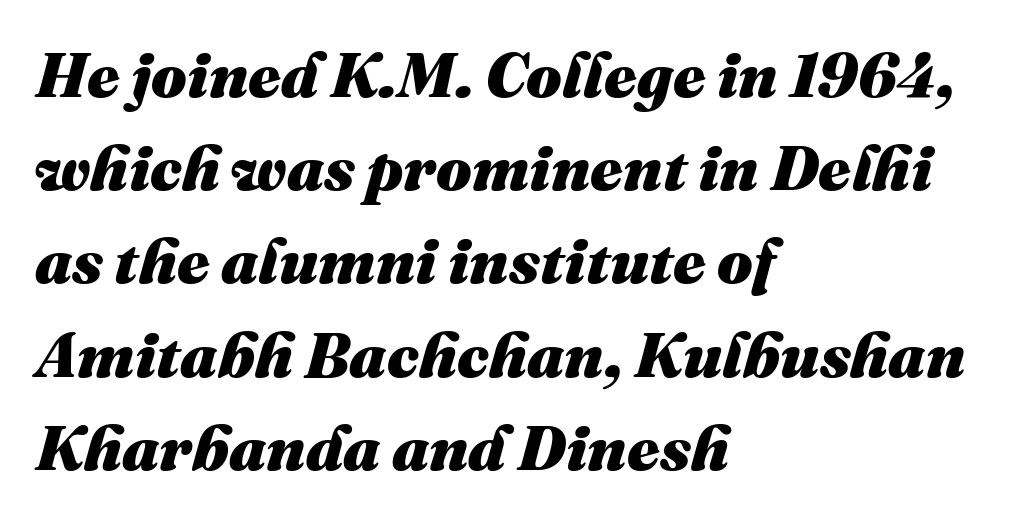
The image shows 63 px heavy type, italic (leaning right); set left-aligned, normal line spacing (1.48x), normal letter spacing, not underlined; medium stroke contrast and a medium x-height.
